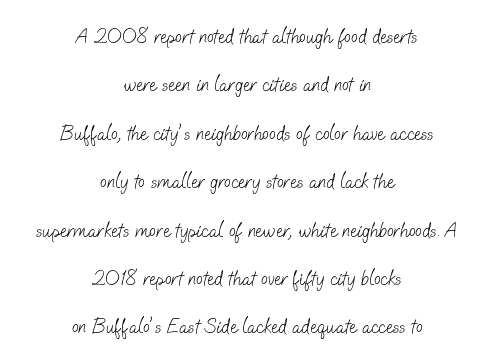
Airy leading. Short note: letters normally spaced. The rag falls on both sides of this text block equally. Stroke mass is kept to a normal reading level or below. Type without underlining.
